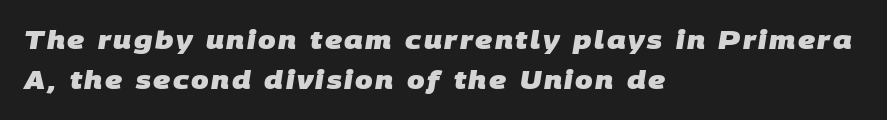
Q: Is the text bold? A: Yes.
Q: Is the text underlined? A: No.
Q: How is the paragraph aligned? A: Left-aligned.
Q: Is the spacing between lines tight, normal or loose? A: Normal.
